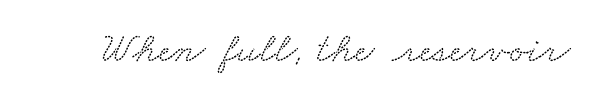
The image shows 43 px wide serif type; set normal letter spacing, not underlined; low stroke contrast and a small x-height.
